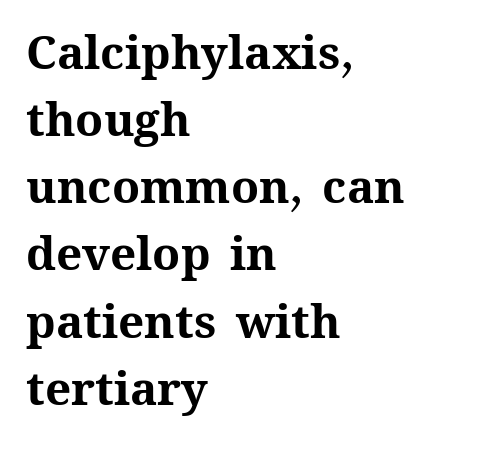
{"italic": "no", "bold": "yes", "weight": "bold", "width": "normal", "stroke_contrast": "medium", "x_height": "medium", "monospaced": "no", "underline": "no", "align": "left", "line_spacing": "normal", "line_spacing_ratio": 1.46, "letter_spacing": "normal", "letter_spacing_em": 0.0, "glyph_px": 46}
